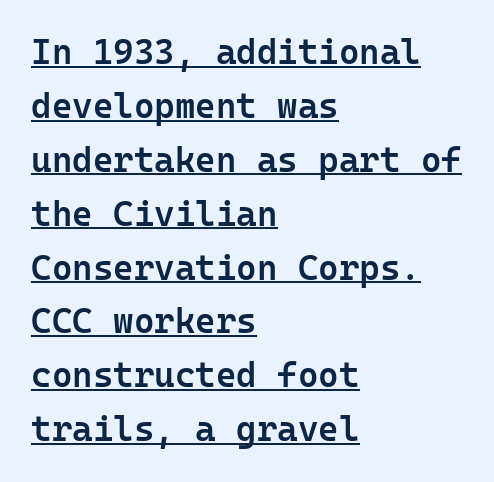
Q: Is the text bold? A: Semi-bold.
Q: Is the text italic (slanted)? A: No, it is upright.
Q: Is the typeface a serif or a sans-serif typeface? A: Sans-serif.
Q: Is the text underlined? A: Yes.
Q: How is the paragraph aligned? A: Left-aligned.
Q: Is the spacing between letters normal or unusually wide? A: Normal.
Q: Is the spacing between lines tight, normal or loose? A: Normal.
Q: Width (condensed, normal, or wide)? A: Normal.
Q: Stroke contrast? A: Low.
Q: x-height? A: Medium.
Q: Monospaced? A: Yes.
